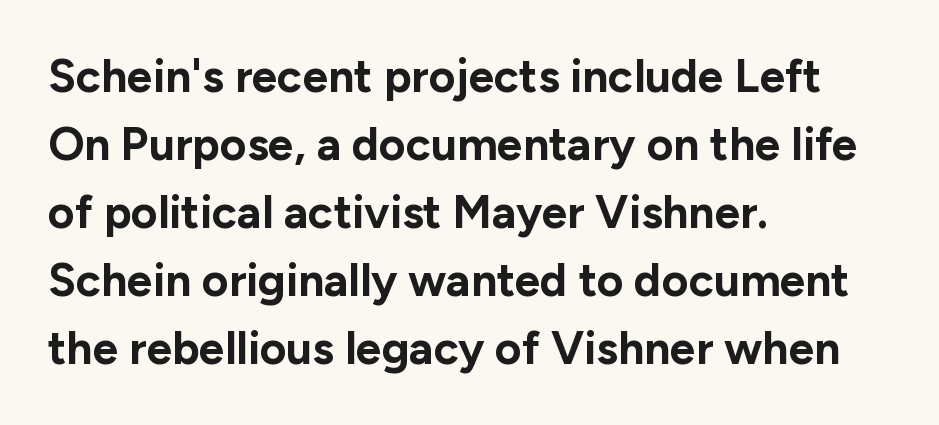
Q: Is the text bold? A: Yes.
Q: Is the text italic (slanted)? A: No, it is upright.
Q: Is the typeface a serif or a sans-serif typeface? A: Sans-serif.
Q: Is the text underlined? A: No.
Q: How is the paragraph aligned? A: Left-aligned.
Q: Is the spacing between letters normal or unusually wide? A: Normal.
Q: Is the spacing between lines tight, normal or loose? A: Normal.
Q: Width (condensed, normal, or wide)? A: Normal.
Q: Stroke contrast? A: Low.
Q: x-height? A: Medium.
Q: Monospaced? A: No.
